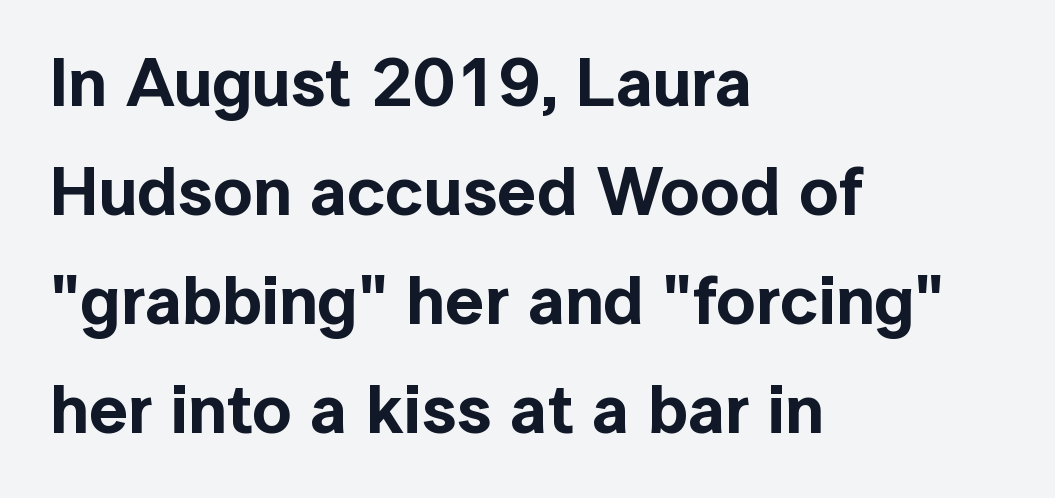
Upright lettering throughout. The rendering keeps characters at their native spacing. Each row of text sits above clean, open space. The leading is moderate, giving the passage an even texture. The typesetter chose a ragged-right arrangement here. Regarding serifs, this sample does without them.
